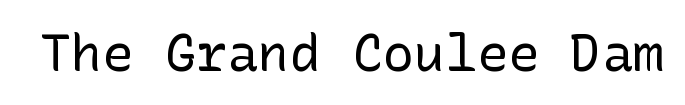
Q: Is the text bold? A: No.
Q: Is the text italic (slanted)? A: No, it is upright.
Q: Is the typeface a serif or a sans-serif typeface? A: Sans-serif.
Q: Is the text underlined? A: No.
Q: Is the spacing between letters normal or unusually wide? A: Normal.
Q: Width (condensed, normal, or wide)? A: Normal.
Q: Stroke contrast? A: Low.
Q: x-height? A: Medium.
